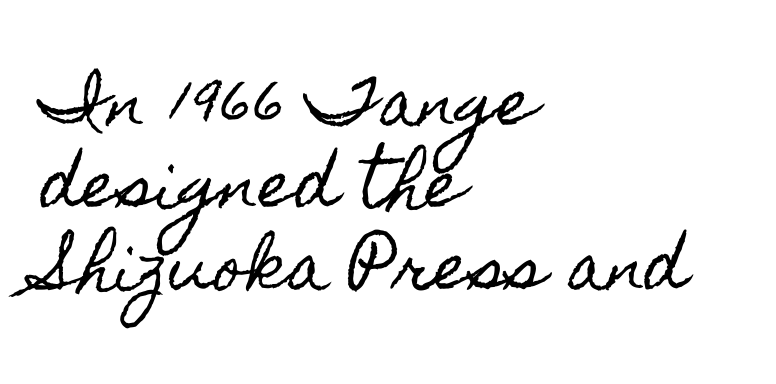
Q: Is the text italic (slanted)? A: Yes.
Q: Is the text underlined? A: No.
Q: How is the paragraph aligned? A: Left-aligned.
Q: Is the spacing between letters normal or unusually wide? A: Normal.
Q: Is the spacing between lines tight, normal or loose? A: Normal.
Q: Width (condensed, normal, or wide)? A: Condensed.
Q: x-height? A: Small.
Q: Monospaced? A: No.
